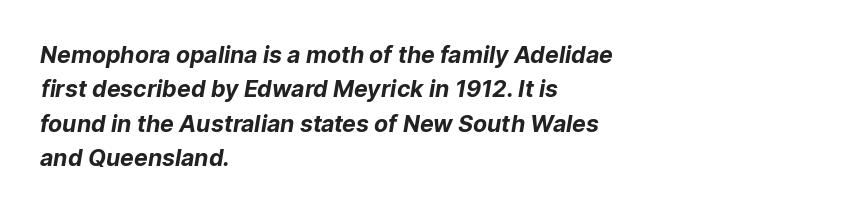
Q: Is the text bold? A: Yes.
Q: Is the text underlined? A: No.
Q: How is the paragraph aligned? A: Left-aligned.
Q: Is the spacing between letters normal or unusually wide? A: Normal.
Q: Is the spacing between lines tight, normal or loose? A: Normal.
